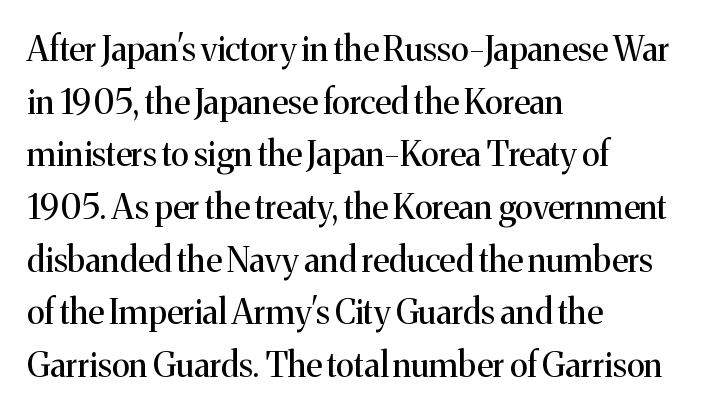
Rows of type keep a routine distance in the vertical direction. Designer's note — italics off, roman on. This rendering uses left alignment, leaving the right contour irregular. Nobody touched the tracking dial on this one. The font family rendered here belongs to the serif group.
